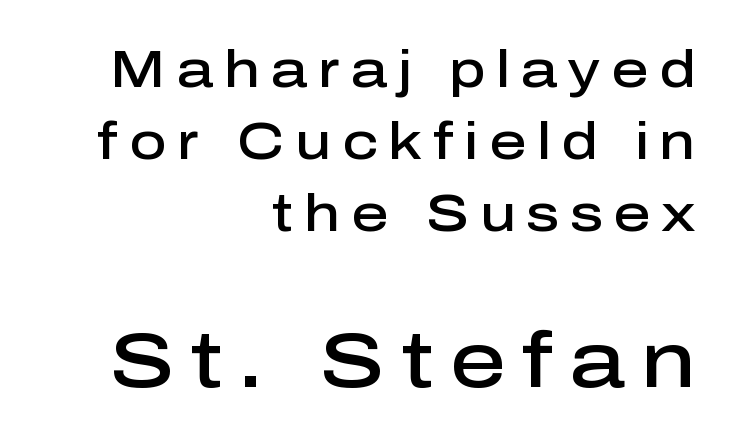
{"serif": "no", "italic": "no", "bold": "semi", "weight": "semibold", "width": "normal", "stroke_contrast": "low", "x_height": "medium", "monospaced": "no", "underline": "no", "align": "right", "line_spacing": "normal", "line_spacing_ratio": 1.41, "letter_spacing": "wide", "letter_spacing_em": 0.21, "larger_block": "second", "size_ratio": 1.51, "glyph_px": 77}
